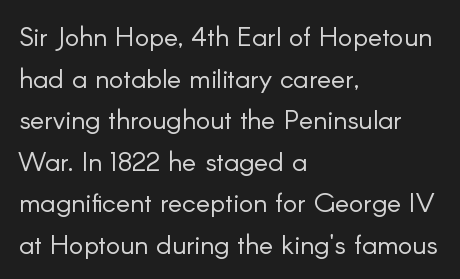
This sample uses an upright cut, with every glyph sitting square on the baseline. Lines of text with bare space underneath. The setting favours the left margin, as ordinary paragraphs usually do. Leading: standard. The typesetting does not lean heavy: it is not bold. You could call the tracking neutral — neither tight nor loose.
